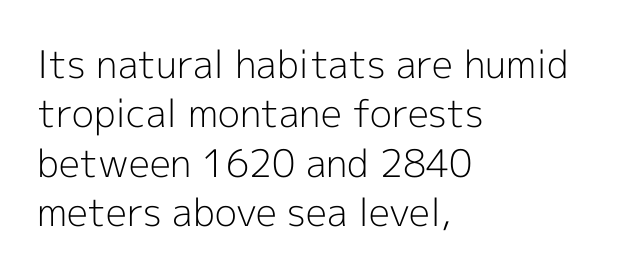
Regarding serifs, this sample does without them. Summary of vertical rhythm: regular, with standard interline spacing. A typesetter would call this zero additional tracking. All the whitespace from short lines collects on the right. Rule under the text: the space is simply empty. The face looks like a standard text weight, possibly lighter.
